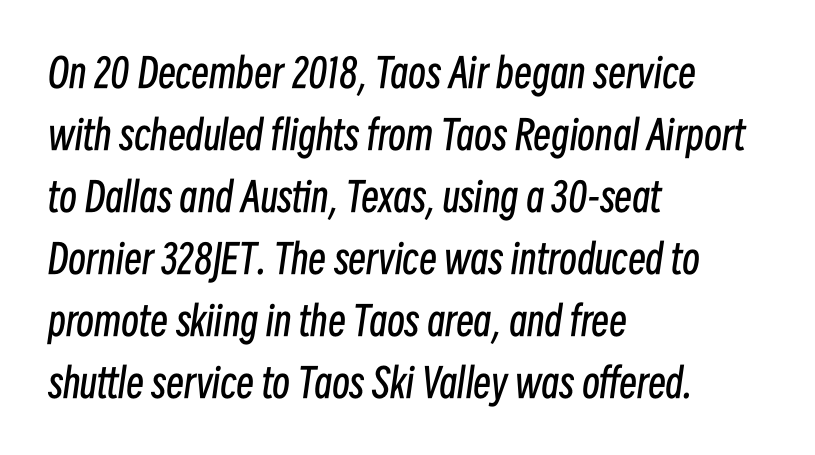
Q: Is the text bold? A: No.
Q: Is the text italic (slanted)? A: Yes, it leans right by about 8 degrees.
Q: Is the text underlined? A: No.
Q: How is the paragraph aligned? A: Left-aligned.
Q: Is the spacing between letters normal or unusually wide? A: Normal.
Q: Is the spacing between lines tight, normal or loose? A: Normal.
Q: Width (condensed, normal, or wide)? A: Condensed.
Q: Stroke contrast? A: Low.
Q: x-height? A: Medium.
Q: Monospaced? A: No.
